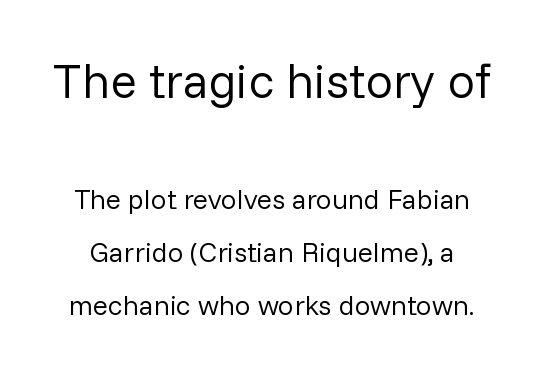
Q: Is the text bold? A: No.
Q: Is the text italic (slanted)? A: No, it is upright.
Q: Is the typeface a serif or a sans-serif typeface? A: Sans-serif.
Q: Is the text underlined? A: No.
Q: Is the spacing between letters normal or unusually wide? A: Normal.
Q: Which block of text is set in a larger size, the first (top) or the second (bottom)? A: The first (top) one.
Q: Width (condensed, normal, or wide)? A: Normal.
Q: Stroke contrast? A: Low.
Q: x-height? A: Medium.
Q: Monospaced? A: No.
